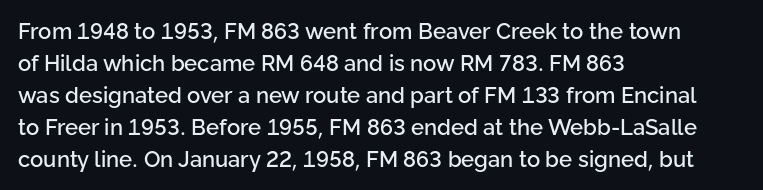
Left-aligned paragraph, ragged on the right. Rendered with straight, roman letterforms. Successive baselines arrive at the customary interval. Descenders are the only things crossing below the line. Is the letter spacing exaggerated? No — it looks like the ordinary default.
